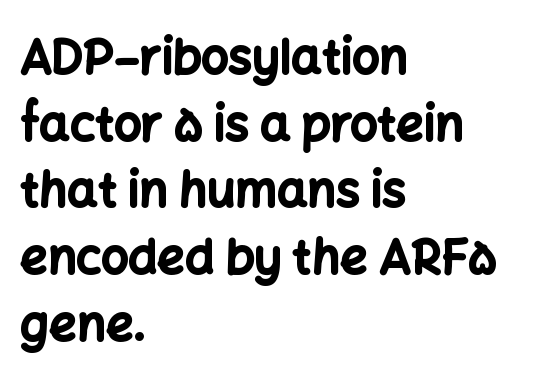
The image shows 48 px bold sans-serif type, upright; set left-aligned, normal line spacing (1.39x), normal letter spacing, not underlined; low stroke contrast and a medium x-height.
